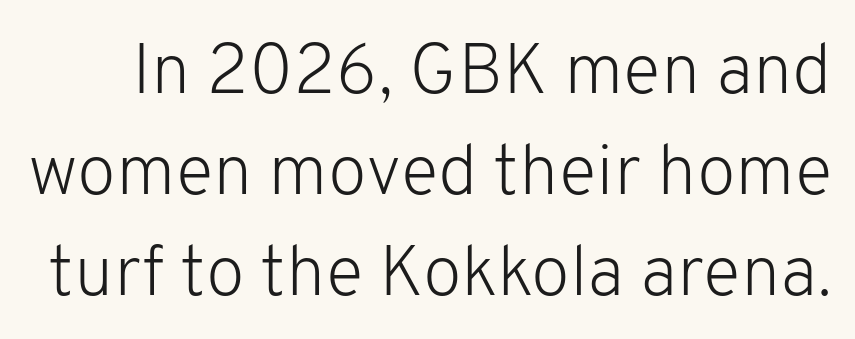
Nothing unusual about the tracking: characters are spaced as the font intends. A light-to-regular cut is what we see here. Think of a printed novel: that variable character pitch is what you see here. The letters stand upright; this is a roman face.
